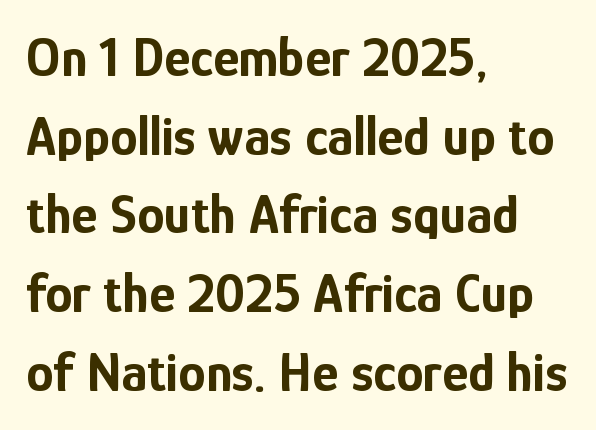
Reading down the column, the eye jumps a familiar distance to each next line. The font's upright variant was chosen for this text. Heavy, bold letterforms. The zone under the glyphs is completely vacant.
